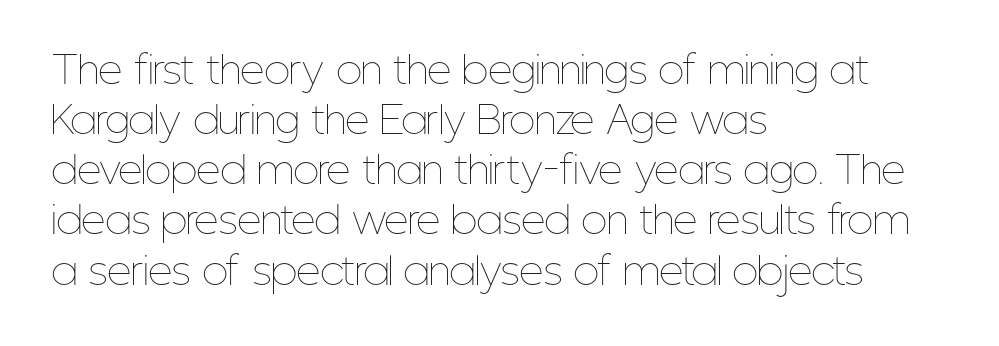
Is the type heavy? It reads as light-to-regular instead. Reading down the block, your eye returns to a fixed left position each line. Quick note: interline space is typical. The line texture is even and compact thanks to regular tracking.
